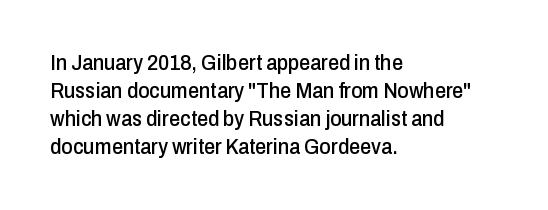
The image shows 22 px text type, upright; set left-aligned, normal line spacing (1.28x), normal letter spacing, not underlined.
